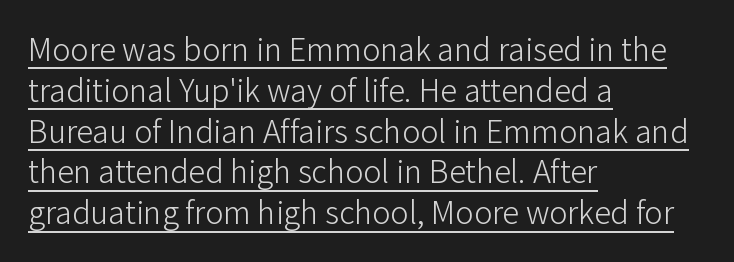
You can see a thin bar hugging the bottom of the glyphs. The text was rendered using a sans face with plain stroke endings. Character widths vary here, with narrow letters taking less room than wide ones. Notice how the stems are strictly vertical — no italics here. Layout note: lines flush left.
